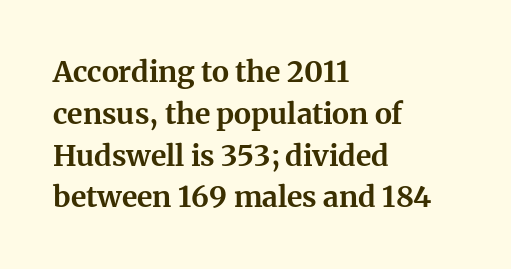
The vertical gap from one line to the next is medium. You can tell from the footed stems that serif type was used. The lines are quadded left. Quick note: underline off. Strokes here are thick enough to call this a true bold. Does the lettering tilt? It doesn't — this is upright.
